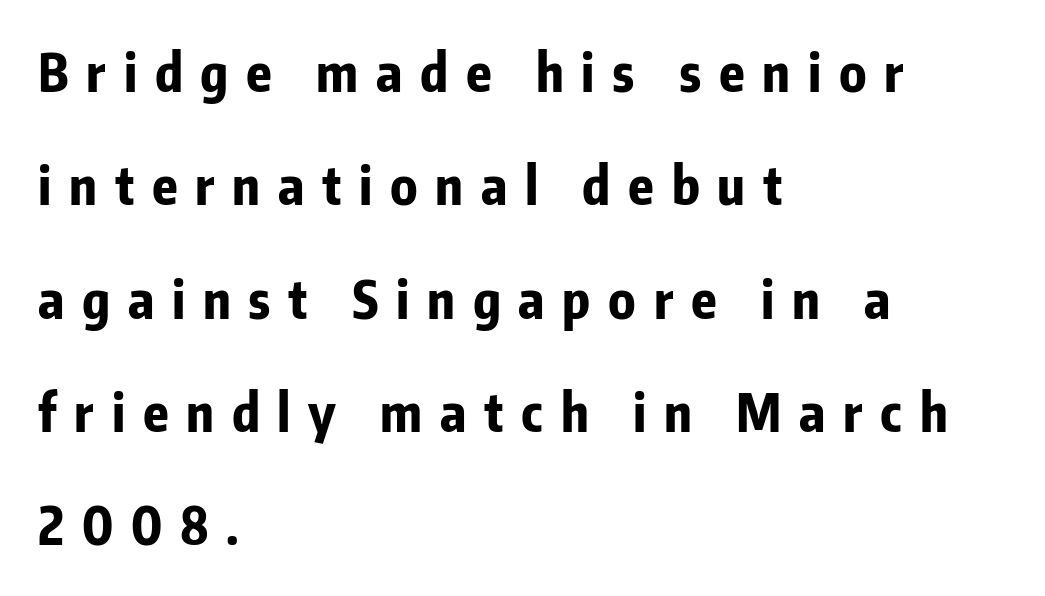
In terms of letterspacing, this is a distinctly airy, spread setting. The lettering stays uniformly vertical, giving the passage a roman look. Leftover space on each line is placed entirely after the last word. Horizontal bands of white between lines are thick stripes.
